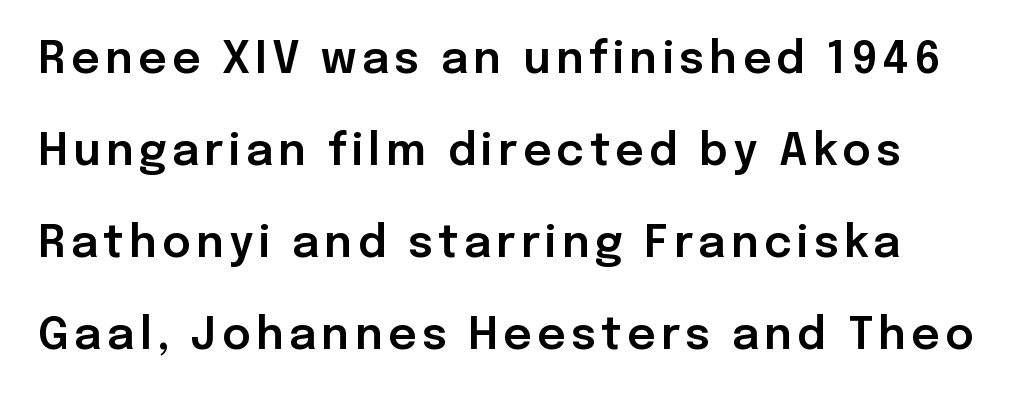
The image shows 44 px sans-serif type, upright; set loose line spacing (2.09x), not underlined; low stroke contrast and a medium x-height.
